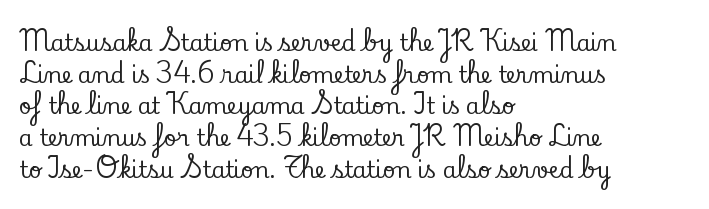
Q: Is the text italic (slanted)? A: No, it is upright.
Q: Is the text underlined? A: No.
Q: How is the paragraph aligned? A: Left-aligned.
Q: Is the spacing between letters normal or unusually wide? A: Normal.
Q: Is the spacing between lines tight, normal or loose? A: Normal.
